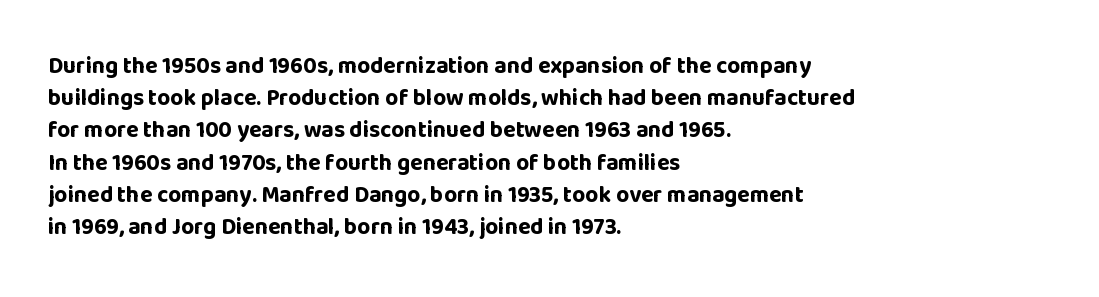
The image shows 23 px bold type, upright; set left-aligned, normal line spacing (1.4x), normal letter spacing, not underlined.
